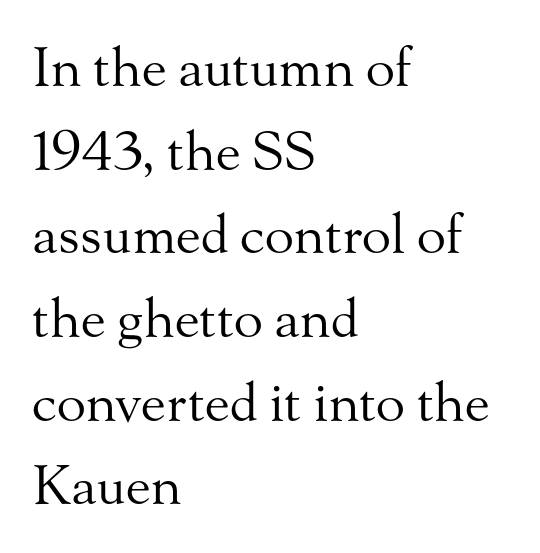
The image shows 54 px regular-weight serif type, upright; set left-aligned, normal line spacing (1.55x), normal letter spacing, not underlined; medium stroke contrast and a small x-height.
